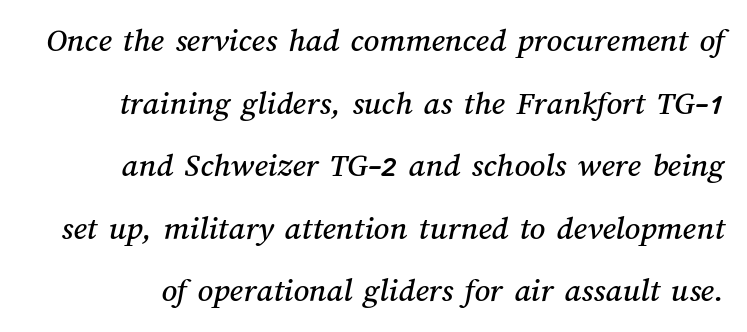
{"width": "normal", "stroke_contrast": "medium", "x_height": "medium", "monospaced": "no", "underline": "no", "line_spacing_ratio": 1.84, "letter_spacing": "normal", "letter_spacing_em": 0.0, "glyph_px": 34}
